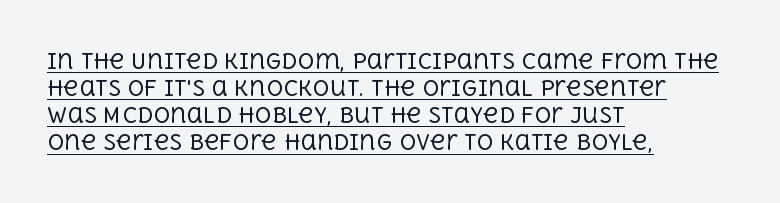
Q: Is the text bold? A: No.
Q: Is the text italic (slanted)? A: No, it is upright.
Q: Is the text underlined? A: Yes.
Q: How is the paragraph aligned? A: Left-aligned.
Q: Is the spacing between letters normal or unusually wide? A: Normal.
Q: Is the spacing between lines tight, normal or loose? A: Normal.
